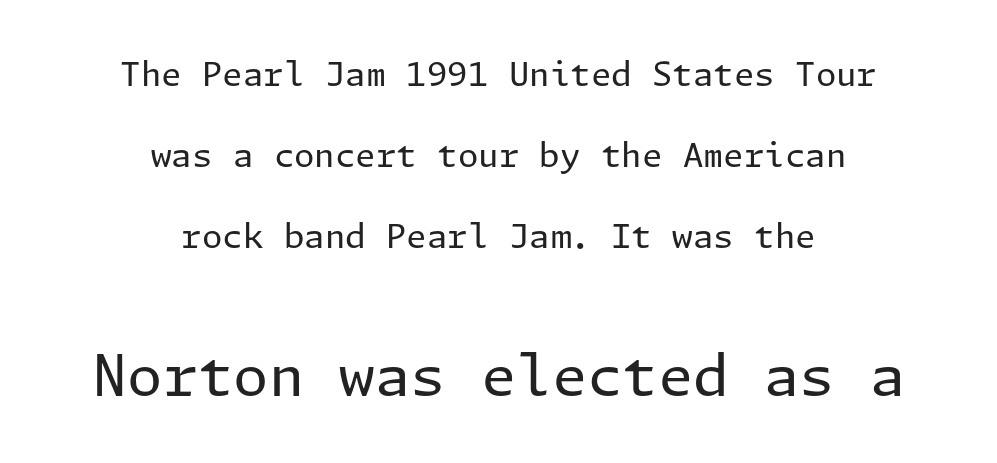
{"serif": "no", "italic": "no", "bold": "no", "weight": "regular", "width": "normal", "stroke_contrast": "low", "x_height": "medium", "underline": "no", "align": "center", "line_spacing": "loose", "line_spacing_ratio": 2.45, "letter_spacing": "normal", "letter_spacing_em": 0.0, "larger_block": "second", "size_ratio": 1.73, "glyph_px": 57}
